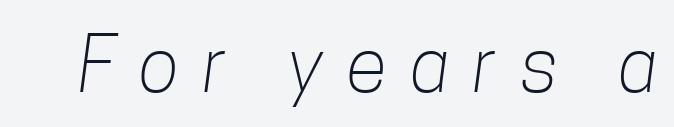
{"serif": "no", "bold": "no", "weight": "light", "width": "condensed", "stroke_contrast": "low", "x_height": "medium", "monospaced": "no", "underline": "no", "letter_spacing": "wide", "letter_spacing_em": 0.31, "glyph_px": 76}
